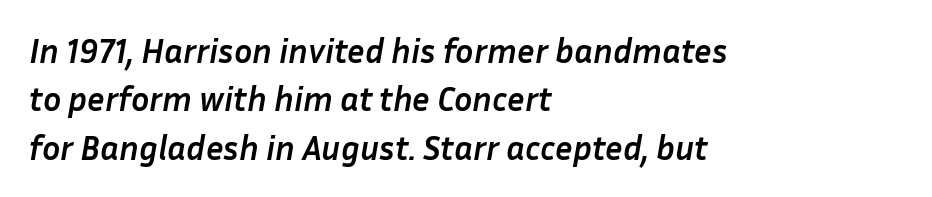
This is oblique type, the kind used for emphasis or titles. The glyphs are unaccompanied by any horizontal stroke below them. As a designer I'd log this as weight 700, bold. This sample has the flowing, uneven cadence of proportional lettering. Characters follow at the spacing the type designer built in. Teacher's note: observe the even left margin — that is flush-left alignment.
